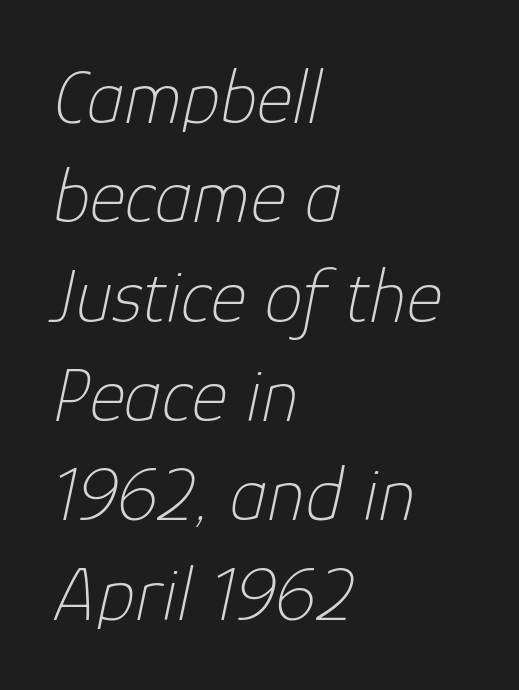
Q: Is the text bold? A: No.
Q: Is the text italic (slanted)? A: Yes, it leans right by about 12 degrees.
Q: Is the text underlined? A: No.
Q: How is the paragraph aligned? A: Left-aligned.
Q: Is the spacing between letters normal or unusually wide? A: Normal.
Q: Is the spacing between lines tight, normal or loose? A: Normal.
Q: Width (condensed, normal, or wide)? A: Normal.
Q: Stroke contrast? A: Low.
Q: x-height? A: Medium.
Q: Monospaced? A: No.
